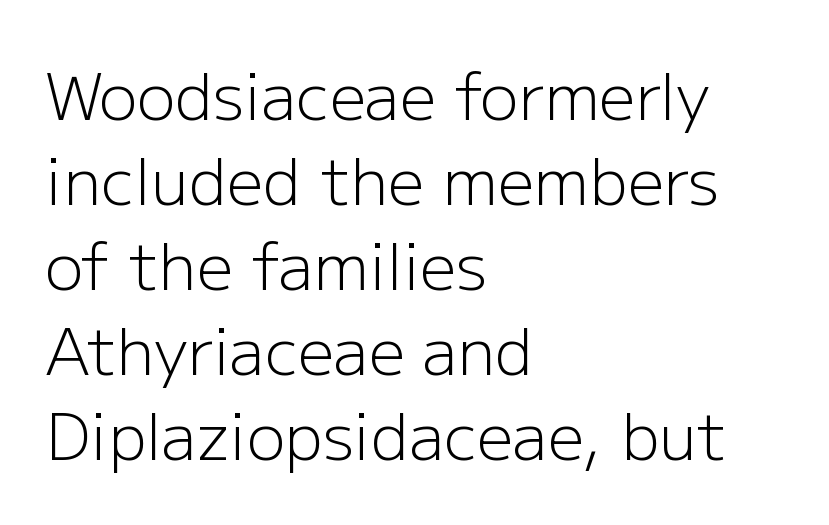
Each stroke keeps to a modest, everyday thickness or less. Style check: upright. Stroke terminals: plain, sans-serif. Bare-footed words on every line. This sample keeps an unexceptional amount of space between lines.
